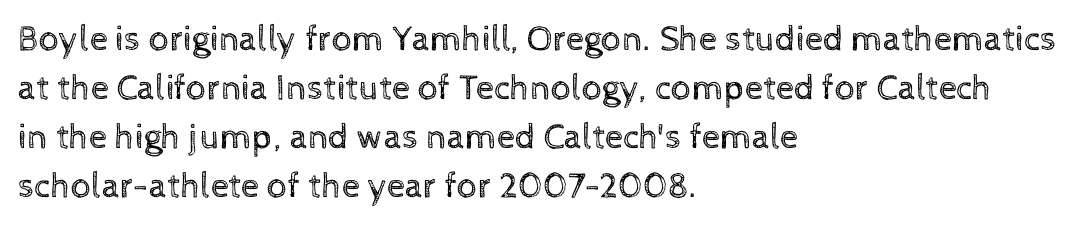
The image shows 36 px regular-weight type, upright; set left-aligned, normal line spacing (1.36x), normal letter spacing, not underlined; a medium x-height.
